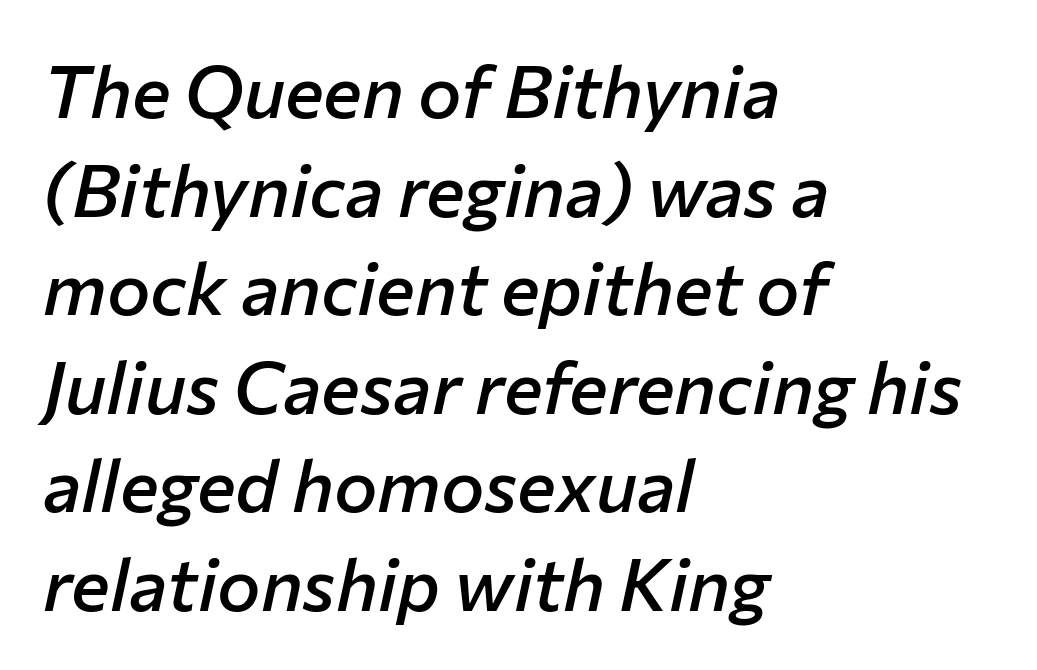
{"italic": "yes", "lean": "right", "slant_degrees": 12, "bold": "semi", "weight": "semibold", "width": "normal", "stroke_contrast": "low", "x_height": "medium", "monospaced": "no", "underline": "no", "align": "left", "line_spacing": "normal", "line_spacing_ratio": 1.35, "letter_spacing": "normal", "letter_spacing_em": 0.0, "glyph_px": 73}
